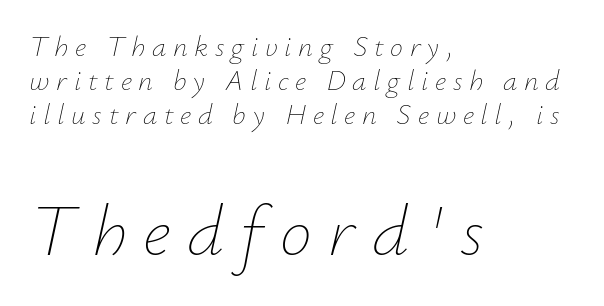
{"italic": "yes", "lean": "right", "slant_degrees": 12, "bold": "no", "weight": "thin", "width": "normal", "stroke_contrast": "low", "x_height": "small", "monospaced": "no", "underline": "no", "align": "left", "line_spacing_ratio": 1.18, "letter_spacing": "wide", "letter_spacing_em": 0.23, "larger_block": "second", "size_ratio": 2.48, "glyph_px": 72}
